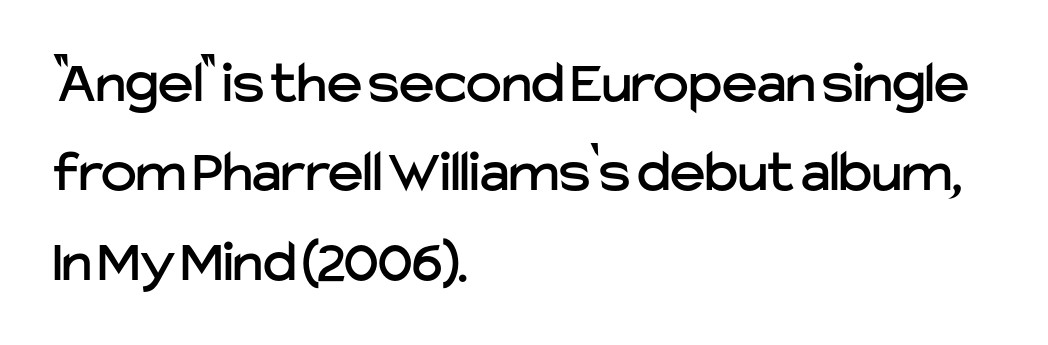
{"serif": "no", "italic": "no", "width": "normal", "stroke_contrast": "low", "x_height": "medium", "monospaced": "no", "underline": "no", "align": "left", "line_spacing": "normal", "line_spacing_ratio": 1.49, "letter_spacing": "normal", "letter_spacing_em": 0.0, "glyph_px": 60}
